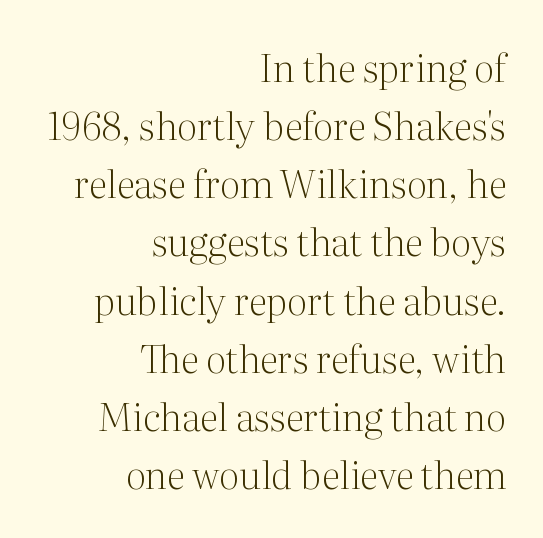
The image shows 38 px light serif type, upright; set right-aligned, normal line spacing (1.53x), normal letter spacing, not underlined; medium stroke contrast and a medium x-height.
